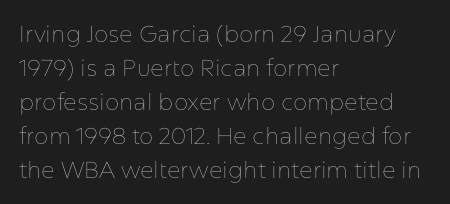
The type sits square on the baseline with zero lean. Stem width sits at or under what a default text font uses. Horizontally, the lines are justified to the leading edge only. This sample keeps an unexceptional amount of space between lines. The space beneath each line is pristine and unruled. There is no visible air inserted between adjacent glyphs.
